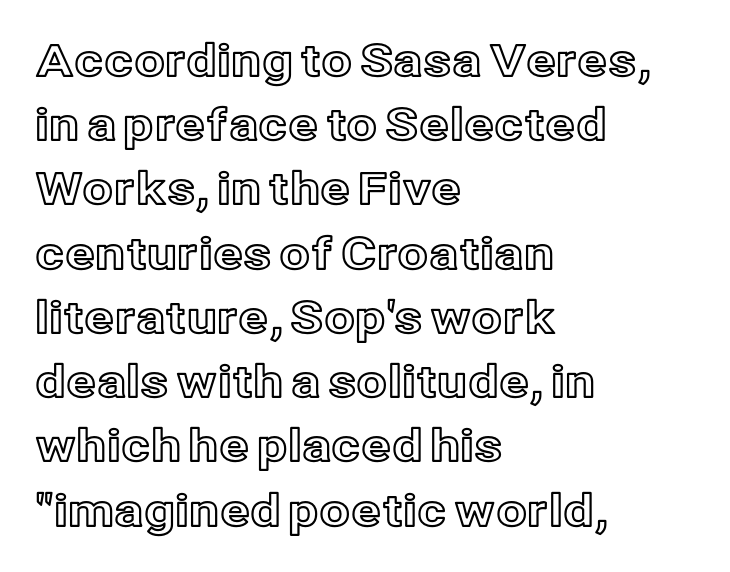
The image shows 44 px text type, upright; set left-aligned, normal line spacing (1.46x), normal letter spacing, not underlined; a medium x-height.
